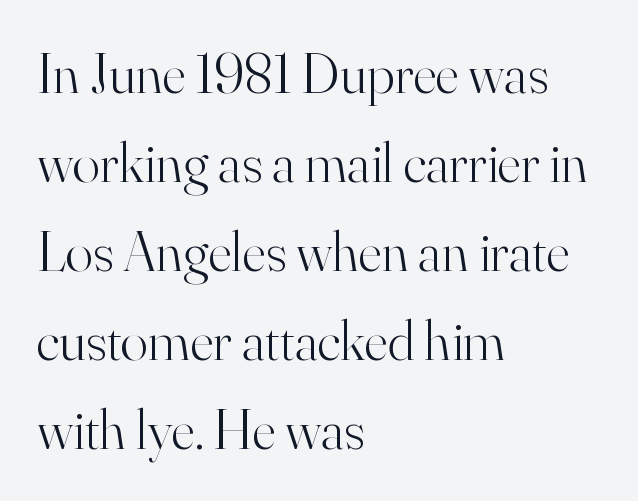
Observe the serifs anchoring each vertical stroke in this sample. The typography opts for an upright posture over an oblique one. Letter spacing: default. One-word summary of the alignment: left. Regular leading. Unmarked baselines from the first word to the last.
